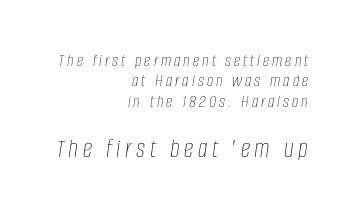
{"italic": "yes", "lean": "right", "slant_degrees": 8, "bold": "no", "underline": "no", "align": "right", "line_spacing": "tight", "line_spacing_ratio": 1.13, "larger_block": "second", "size_ratio": 1.5, "glyph_px": 27}
